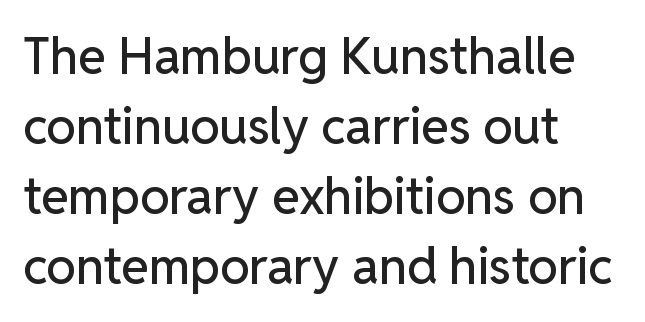
{"serif": "no", "italic": "no", "width": "normal", "stroke_contrast": "low", "x_height": "medium", "monospaced": "no", "underline": "no", "align": "left", "line_spacing": "normal", "line_spacing_ratio": 1.4, "letter_spacing": "normal", "letter_spacing_em": 0.0, "glyph_px": 50}
